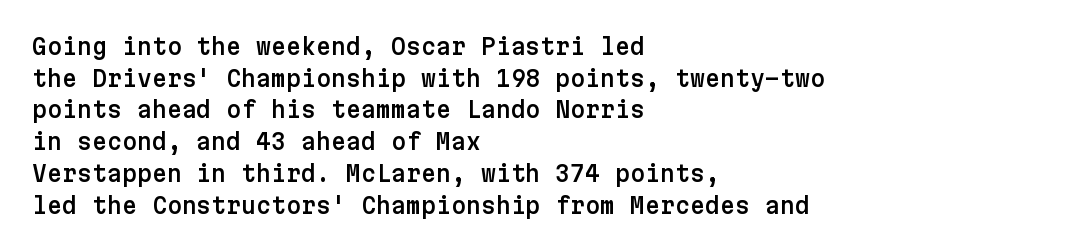
Q: Is the text italic (slanted)? A: No, it is upright.
Q: Is the text underlined? A: No.
Q: How is the paragraph aligned? A: Left-aligned.
Q: Is the spacing between letters normal or unusually wide? A: Normal.
Q: Is the spacing between lines tight, normal or loose? A: Normal.
